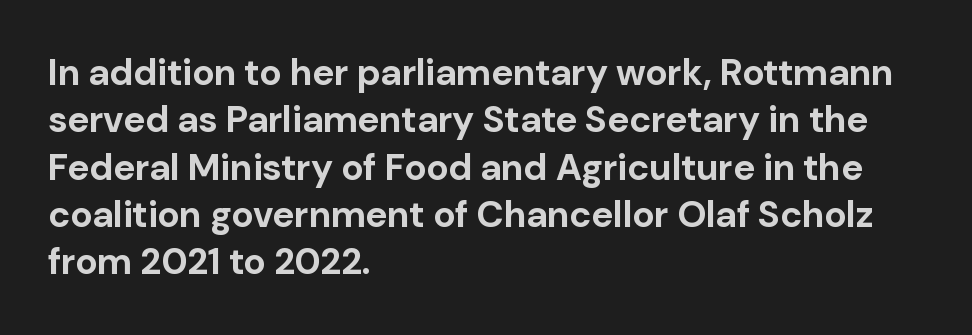
The image shows 37 px bold sans-serif type, upright; set left-aligned, normal line spacing (1.28x), normal letter spacing, not underlined; low stroke contrast and a medium x-height.
